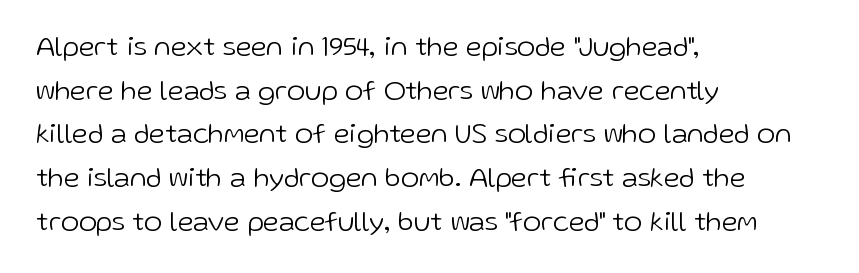
Q: Is the text bold? A: No.
Q: Is the text italic (slanted)? A: No, it is upright.
Q: Is the typeface a serif or a sans-serif typeface? A: Sans-serif.
Q: Is the text underlined? A: No.
Q: How is the paragraph aligned? A: Left-aligned.
Q: Is the spacing between letters normal or unusually wide? A: Normal.
Q: Is the spacing between lines tight, normal or loose? A: Normal.
Q: Width (condensed, normal, or wide)? A: Normal.
Q: Stroke contrast? A: Low.
Q: x-height? A: Medium.
Q: Monospaced? A: No.
